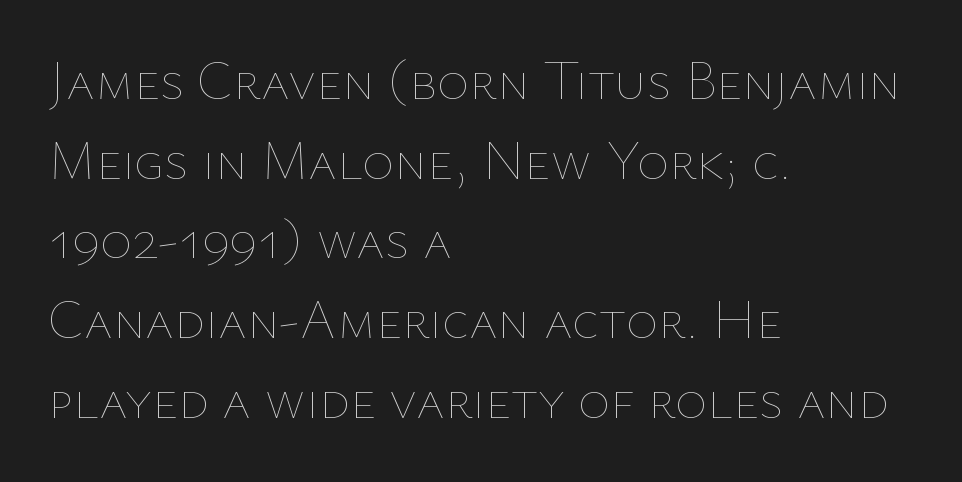
A typesetter would call this proportional, since set widths differ per character. Honestly, there is no underline to notice here at all. This is roman type, the default non-slanted kind. Look at the tracking — it's just the regular setting, nothing added.
